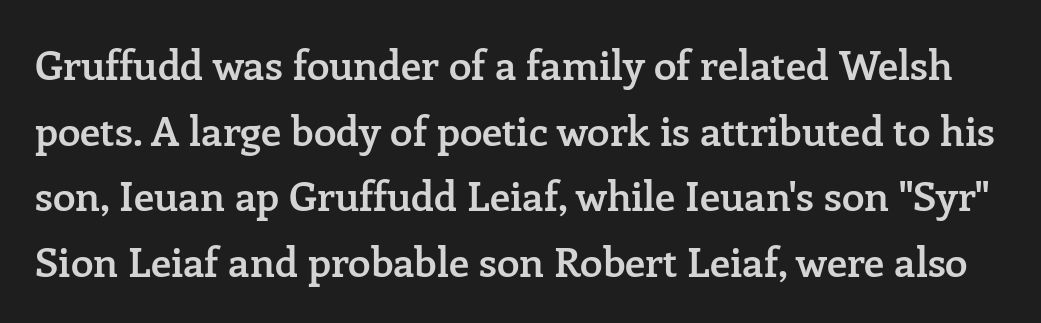
Q: Is the text bold? A: Semi-bold.
Q: Is the text italic (slanted)? A: No, it is upright.
Q: Is the typeface a serif or a sans-serif typeface? A: Serif.
Q: Is the text underlined? A: No.
Q: Is the spacing between letters normal or unusually wide? A: Normal.
Q: Is the spacing between lines tight, normal or loose? A: Normal.
Q: Width (condensed, normal, or wide)? A: Normal.
Q: Stroke contrast? A: Low.
Q: x-height? A: Medium.
Q: Monospaced? A: No.
